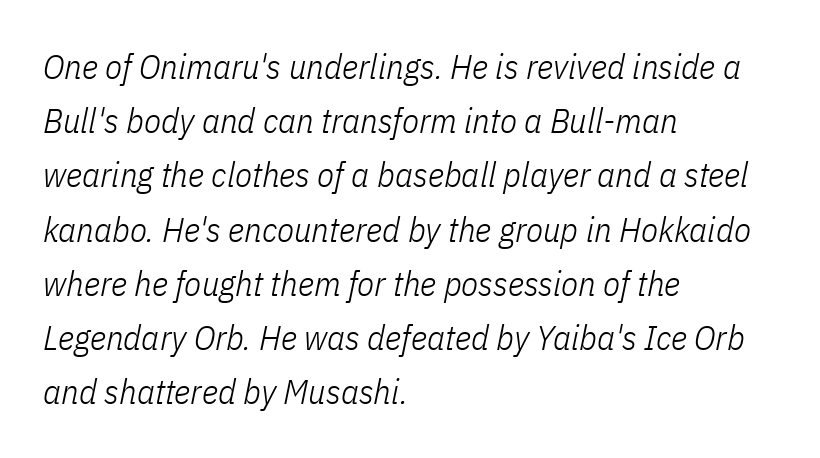
This rendering leaves character spacing at its baseline value. The lines sit at an ordinary, default distance from one another. The specimen omits any rule beneath the text block's lines. Horizontally, the lines are justified to the leading edge only.
